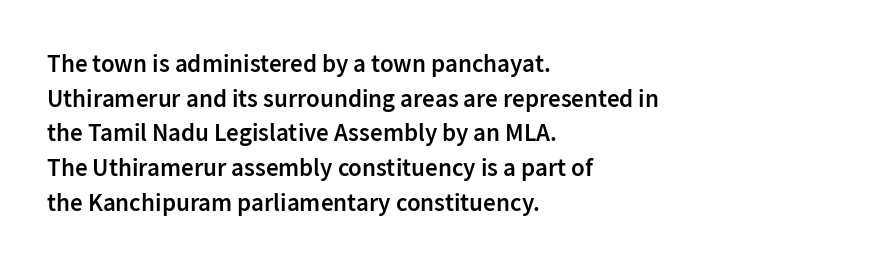
{"italic": "no", "bold": "semi", "underline": "no", "align": "left", "line_spacing": "normal", "line_spacing_ratio": 1.39, "letter_spacing": "normal", "letter_spacing_em": 0.0, "glyph_px": 25}
